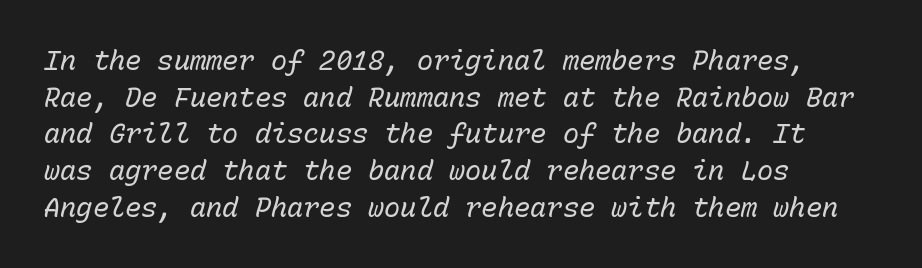
The image shows 27 px text type, italic (leaning right); set left-aligned, normal line spacing (1.36x), normal letter spacing, not underlined.
